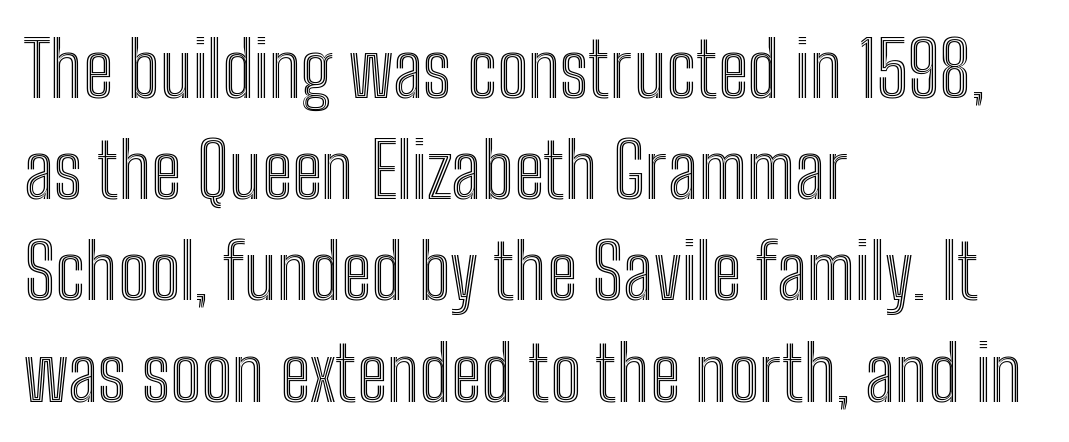
Q: Is the text italic (slanted)? A: No, it is upright.
Q: Is the text underlined? A: No.
Q: How is the paragraph aligned? A: Left-aligned.
Q: Is the spacing between letters normal or unusually wide? A: Normal.
Q: Is the spacing between lines tight, normal or loose? A: Normal.
Q: Width (condensed, normal, or wide)? A: Condensed.
Q: x-height? A: Medium.
Q: Monospaced? A: No.
